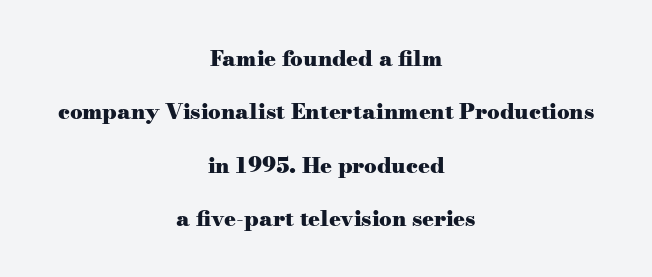
The image shows 22 px bold type, upright; set centered, loose line spacing (2.43x), normal letter spacing, not underlined.
